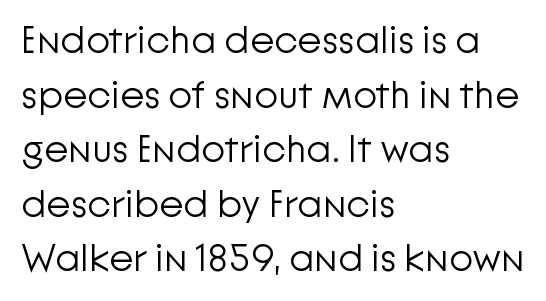
Q: Is the text bold? A: No.
Q: Is the text italic (slanted)? A: No, it is upright.
Q: Is the typeface a serif or a sans-serif typeface? A: Sans-serif.
Q: Is the text underlined? A: No.
Q: How is the paragraph aligned? A: Left-aligned.
Q: Is the spacing between letters normal or unusually wide? A: Normal.
Q: Is the spacing between lines tight, normal or loose? A: Normal.
Q: Width (condensed, normal, or wide)? A: Normal.
Q: Stroke contrast? A: Low.
Q: x-height? A: Medium.
Q: Monospaced? A: No.
